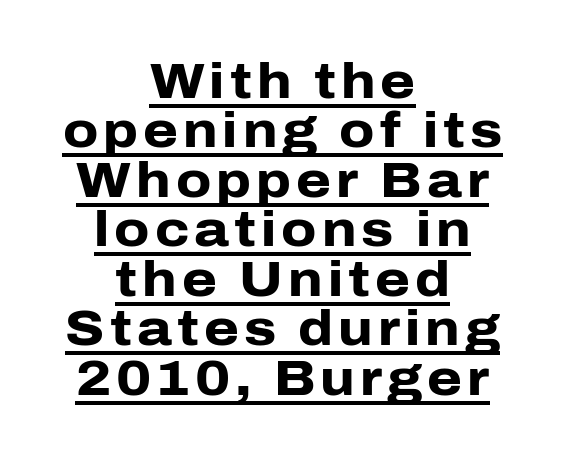
The image shows 50 px heavy sans-serif type, upright; set centered, tight line spacing (0.99x), underlined; low stroke contrast and a medium x-height.
